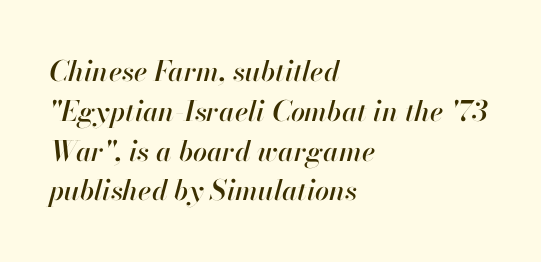
{"italic": "yes", "lean": "right", "slant_degrees": 13, "width": "normal", "stroke_contrast": "high", "x_height": "small", "monospaced": "no", "underline": "no", "align": "left", "line_spacing": "normal", "line_spacing_ratio": 1.42, "letter_spacing": "normal", "letter_spacing_em": 0.0, "glyph_px": 28}
